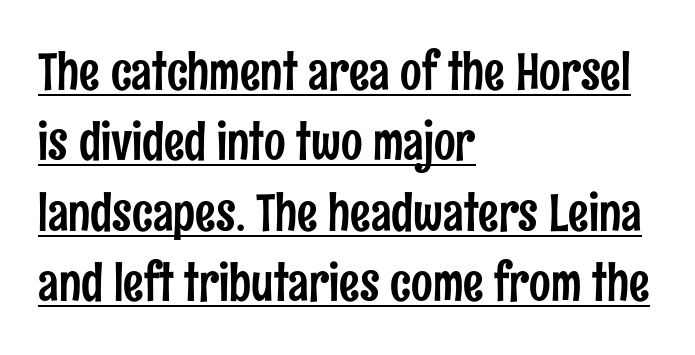
{"serif": "no", "italic": "no", "width": "condensed", "stroke_contrast": "low", "x_height": "medium", "monospaced": "no", "underline": "yes", "align": "left", "line_spacing": "normal", "line_spacing_ratio": 1.38, "letter_spacing": "normal", "letter_spacing_em": 0.0, "glyph_px": 51}
